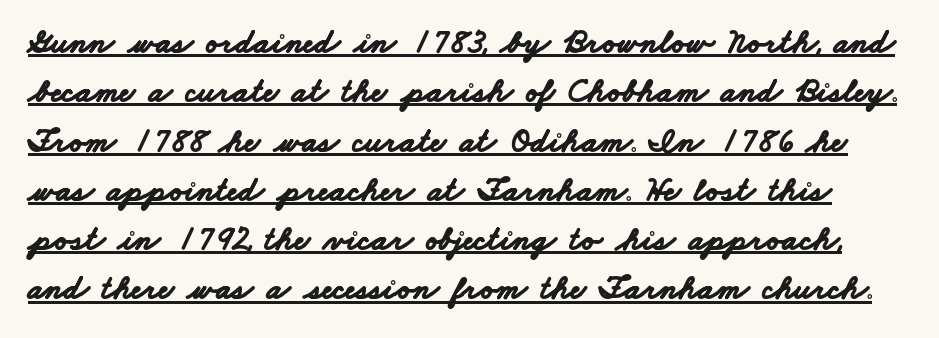
Q: Is the text bold? A: Yes.
Q: Is the typeface a serif or a sans-serif typeface? A: Sans-serif.
Q: Is the text underlined? A: Yes.
Q: Is the spacing between letters normal or unusually wide? A: Normal.
Q: Is the spacing between lines tight, normal or loose? A: Normal.
Q: Width (condensed, normal, or wide)? A: Wide.
Q: Stroke contrast? A: Low.
Q: x-height? A: Small.
Q: Monospaced? A: No.
